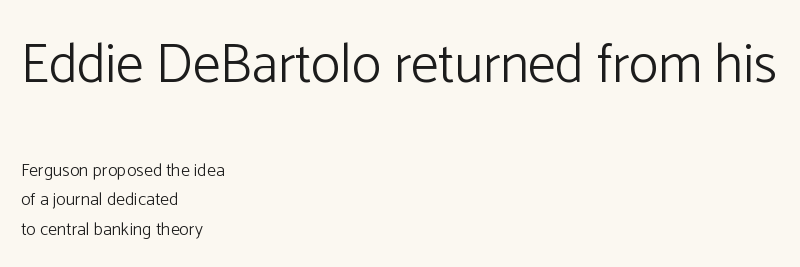
What kind of face is this? One without serifs — a sans. The letters stand upright; this is a roman face. In terms of letterspacing, this is plain default setting. Normally led — the rows are evenly, conventionally spaced. Looks like regular typesetting: each glyph gets only the width it needs. The foot of each line stays bare and open.
